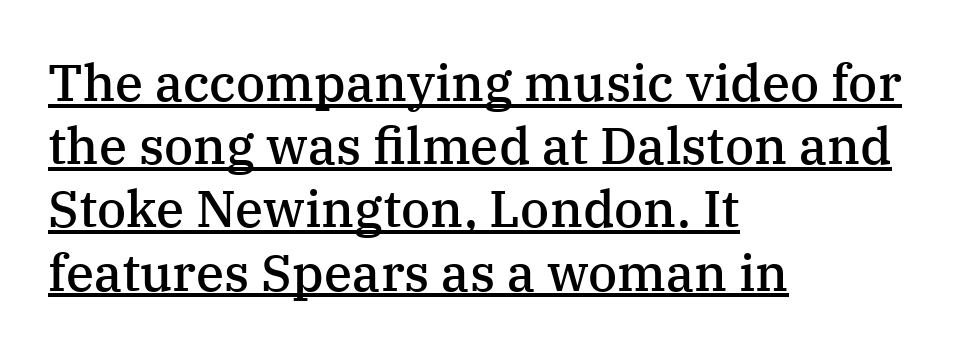
Q: Is the text bold? A: Semi-bold.
Q: Is the text italic (slanted)? A: No, it is upright.
Q: Is the typeface a serif or a sans-serif typeface? A: Serif.
Q: Is the text underlined? A: Yes.
Q: How is the paragraph aligned? A: Left-aligned.
Q: Is the spacing between letters normal or unusually wide? A: Normal.
Q: Width (condensed, normal, or wide)? A: Normal.
Q: Stroke contrast? A: Medium.
Q: x-height? A: Medium.
Q: Monospaced? A: No.
